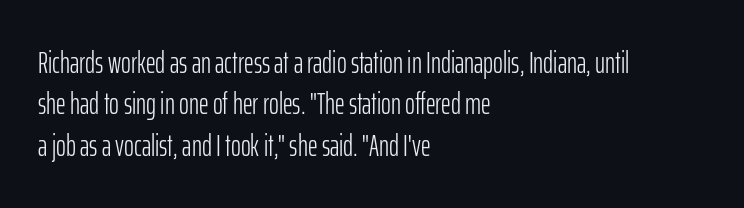
Q: Is the text bold? A: No.
Q: Is the text italic (slanted)? A: No, it is upright.
Q: Is the typeface a serif or a sans-serif typeface? A: Sans-serif.
Q: Is the text underlined? A: No.
Q: How is the paragraph aligned? A: Left-aligned.
Q: Is the spacing between letters normal or unusually wide? A: Normal.
Q: Is the spacing between lines tight, normal or loose? A: Normal.
Q: Width (condensed, normal, or wide)? A: Condensed.
Q: Stroke contrast? A: Low.
Q: x-height? A: Medium.
Q: Monospaced? A: No.
